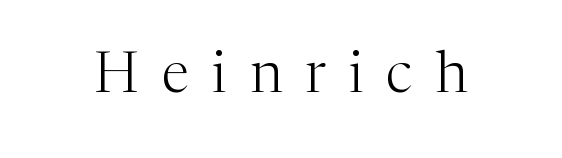
{"serif": "yes", "italic": "no", "bold": "no", "weight": "light", "width": "normal", "stroke_contrast": "medium", "x_height": "medium", "monospaced": "no", "underline": "no", "letter_spacing": "wide", "letter_spacing_em": 0.41, "glyph_px": 57}
